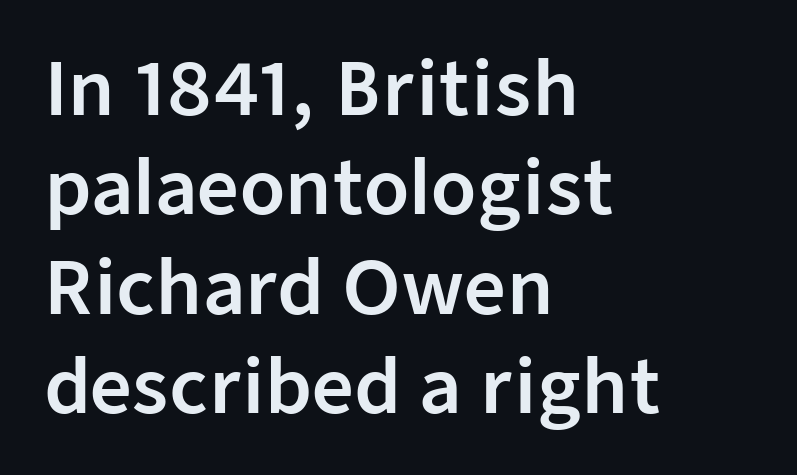
Q: Is the text italic (slanted)? A: No, it is upright.
Q: Is the typeface a serif or a sans-serif typeface? A: Sans-serif.
Q: Is the text underlined? A: No.
Q: How is the paragraph aligned? A: Left-aligned.
Q: Is the spacing between letters normal or unusually wide? A: Normal.
Q: Is the spacing between lines tight, normal or loose? A: Normal.
Q: Width (condensed, normal, or wide)? A: Normal.
Q: Stroke contrast? A: Low.
Q: x-height? A: Medium.
Q: Monospaced? A: No.
